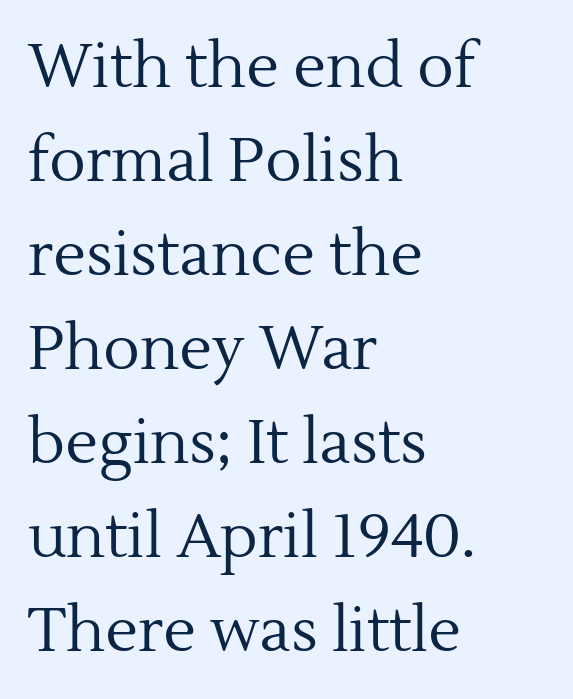
Q: Is the text bold? A: No.
Q: Is the text italic (slanted)? A: No, it is upright.
Q: Is the typeface a serif or a sans-serif typeface? A: Serif.
Q: Is the text underlined? A: No.
Q: How is the paragraph aligned? A: Left-aligned.
Q: Is the spacing between letters normal or unusually wide? A: Normal.
Q: Is the spacing between lines tight, normal or loose? A: Normal.
Q: Width (condensed, normal, or wide)? A: Normal.
Q: x-height? A: Medium.
Q: Monospaced? A: No.
